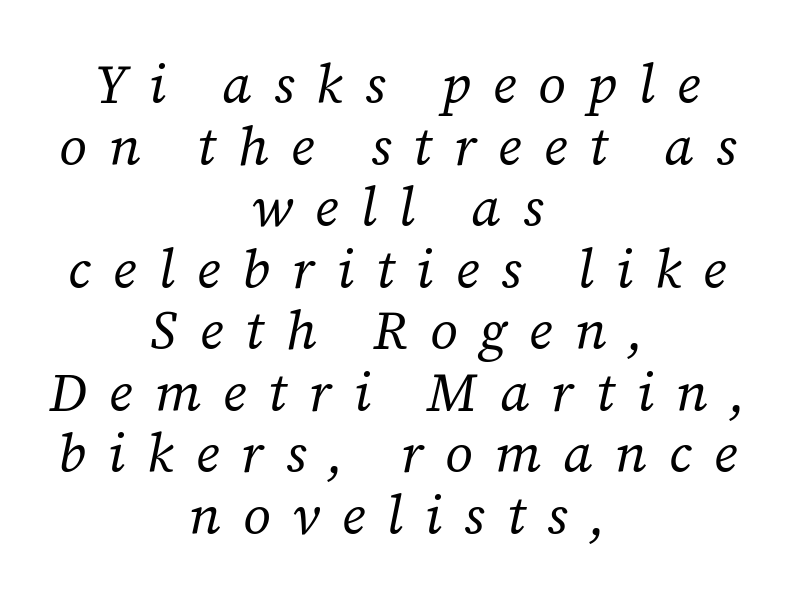
{"serif": "yes", "italic": "yes", "lean": "right", "slant_degrees": 12, "bold": "no", "weight": "regular", "width": "normal", "stroke_contrast": "low", "x_height": "medium", "monospaced": "no", "underline": "no", "align": "center", "line_spacing": "tight", "line_spacing_ratio": 1.14, "letter_spacing": "wide", "letter_spacing_em": 0.41, "glyph_px": 54}
